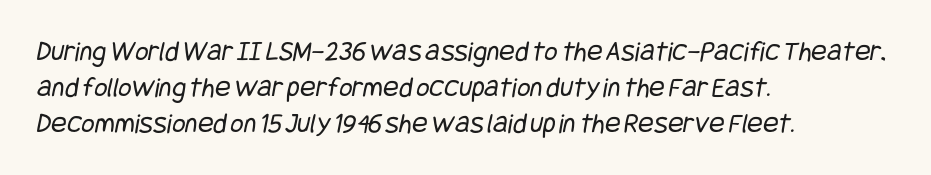
{"serif": "no", "bold": "no", "weight": "regular", "width": "condensed", "stroke_contrast": "low", "x_height": "large", "underline": "no", "align": "left", "line_spacing": "normal", "line_spacing_ratio": 1.25, "letter_spacing": "normal", "letter_spacing_em": 0.0, "glyph_px": 29}
